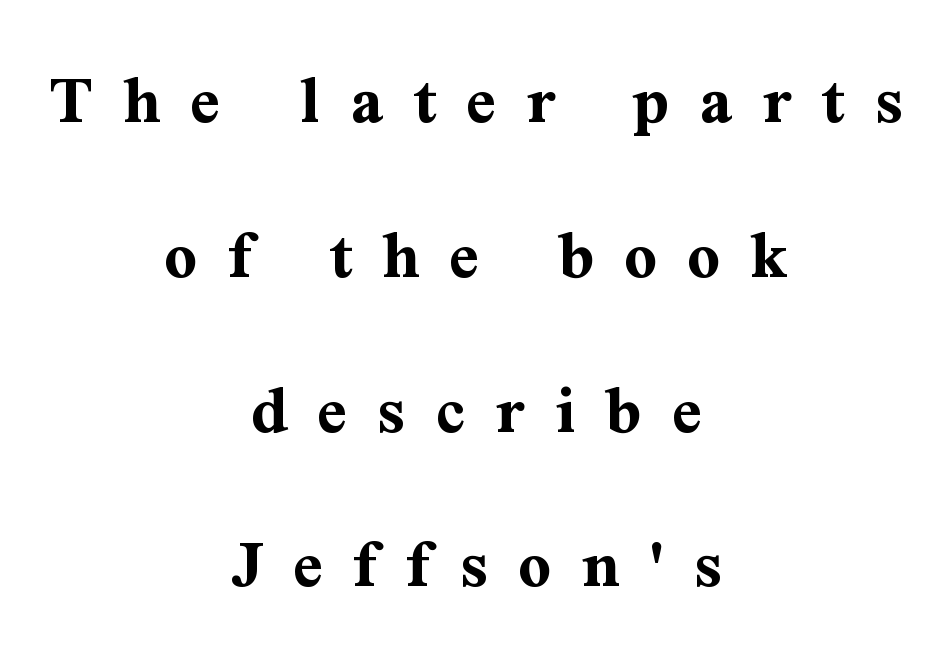
The image shows 72 px bold serif type, upright; set centered, loose line spacing (2.15x), unusually wide letter spacing (+0.42 em), not underlined; medium stroke contrast and a medium x-height.
